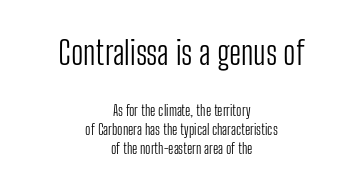
{"serif": "no", "italic": "no", "bold": "no", "weight": "light", "width": "condensed", "stroke_contrast": "low", "x_height": "medium", "monospaced": "no", "underline": "no", "align": "center", "line_spacing": "normal", "line_spacing_ratio": 1.36, "letter_spacing": "normal", "letter_spacing_em": 0.0, "larger_block": "first", "size_ratio": 2.29, "glyph_px": 32}
